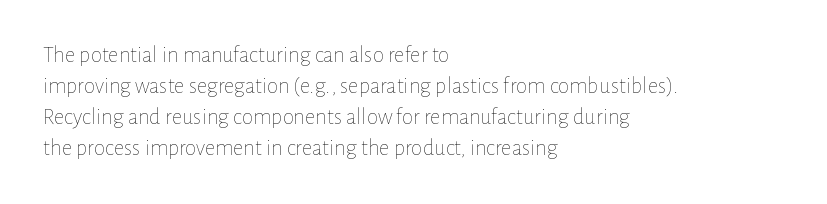
{"italic": "no", "bold": "no", "underline": "no", "align": "left", "line_spacing": "normal", "line_spacing_ratio": 1.35, "letter_spacing": "normal", "letter_spacing_em": 0.0, "glyph_px": 23}
